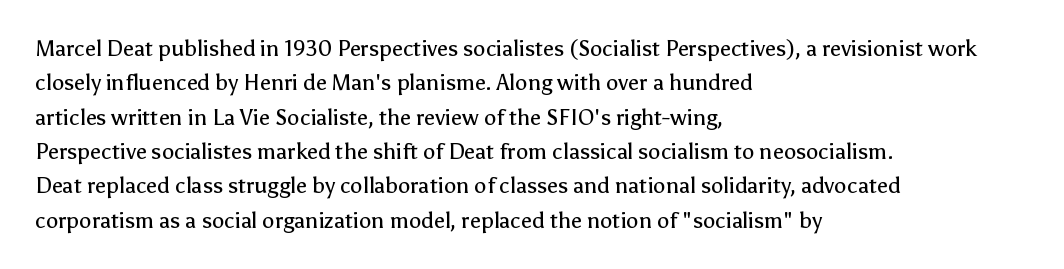
The specimen reads as upright at a glance. Is the stroke heavy? The answer is a plain regular-or-lighter. Clear beneath every line of the passage. Notice how descenders clear the ascenders below comfortably — that's standard leading.
